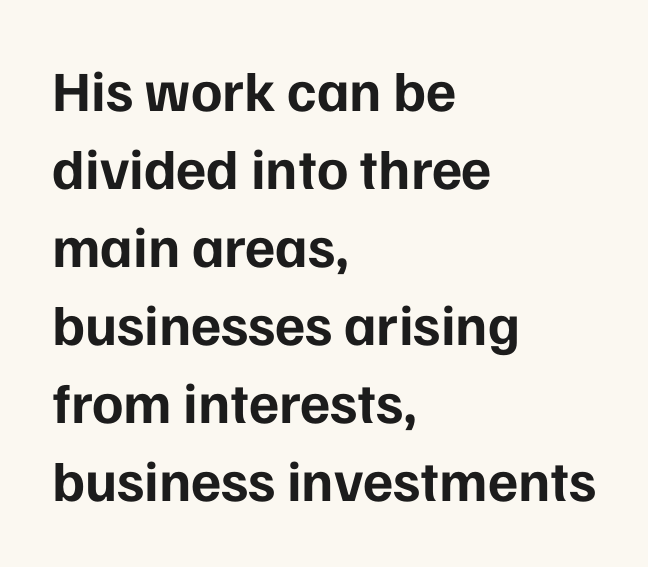
{"serif": "no", "italic": "no", "bold": "yes", "weight": "bold", "width": "normal", "stroke_contrast": "low", "x_height": "medium", "monospaced": "no", "underline": "no", "align": "left", "line_spacing": "normal", "line_spacing_ratio": 1.37, "letter_spacing": "normal", "letter_spacing_em": 0.0, "glyph_px": 57}
